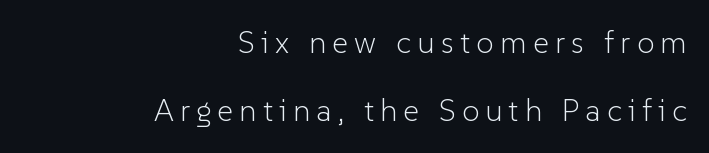
The text block is weighted toward the right margin, trailing off unevenly leftward. This sample uses an upright cut, with every glyph sitting square on the baseline. Compared with a typical body face, this is equally light or lighter still. Quick note: underline off.
